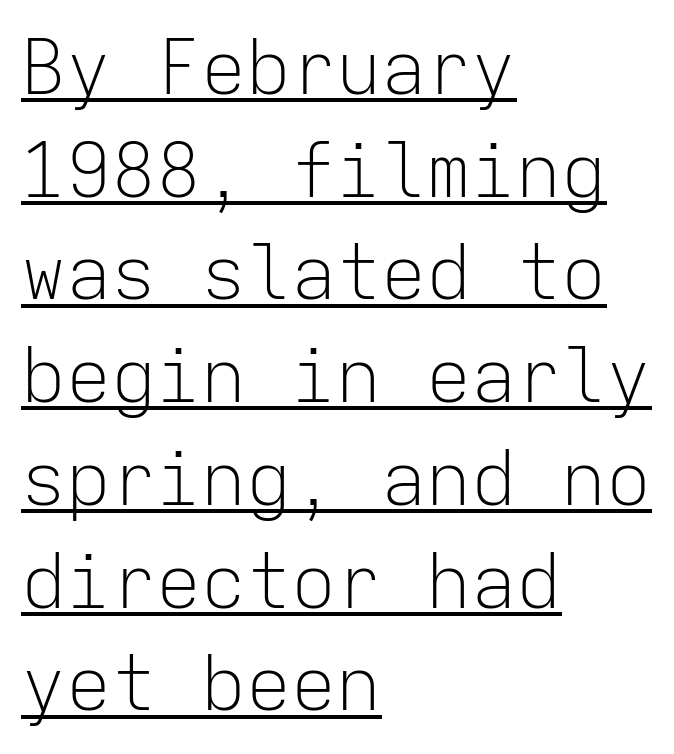
Q: Is the text bold? A: No.
Q: Is the text italic (slanted)? A: No, it is upright.
Q: Is the typeface a serif or a sans-serif typeface? A: Sans-serif.
Q: Is the text underlined? A: Yes.
Q: How is the paragraph aligned? A: Left-aligned.
Q: Is the spacing between letters normal or unusually wide? A: Normal.
Q: Is the spacing between lines tight, normal or loose? A: Normal.
Q: Width (condensed, normal, or wide)? A: Normal.
Q: Stroke contrast? A: Low.
Q: x-height? A: Medium.
Q: Monospaced? A: Yes.
